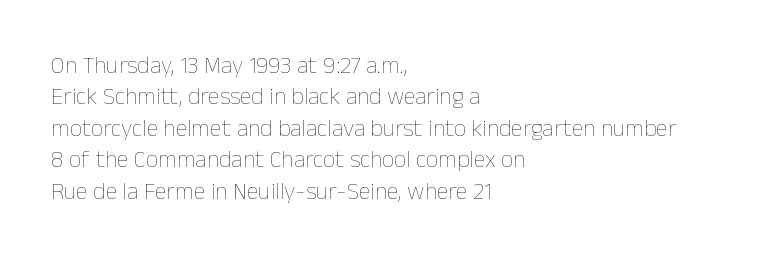
Q: Is the text bold? A: No.
Q: Is the text italic (slanted)? A: No, it is upright.
Q: Is the text underlined? A: No.
Q: How is the paragraph aligned? A: Left-aligned.
Q: Is the spacing between letters normal or unusually wide? A: Normal.
Q: Is the spacing between lines tight, normal or loose? A: Normal.
